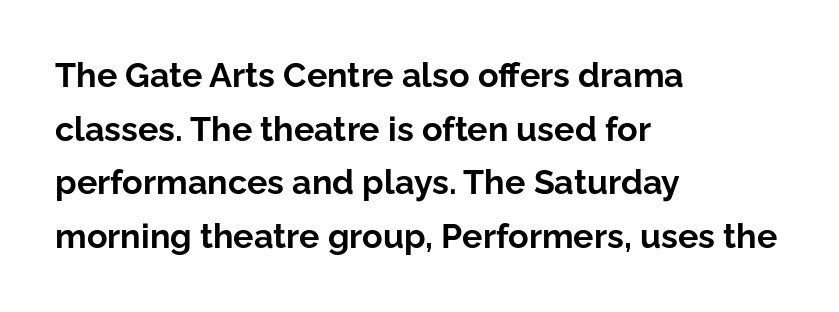
{"serif": "no", "italic": "no", "bold": "yes", "weight": "bold", "width": "normal", "stroke_contrast": "low", "x_height": "medium", "monospaced": "no", "underline": "no", "align": "left", "line_spacing": "normal", "line_spacing_ratio": 1.58, "letter_spacing": "normal", "letter_spacing_em": 0.0, "glyph_px": 34}
